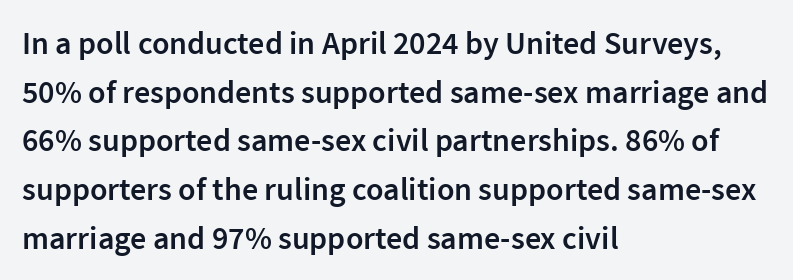
{"serif": "no", "italic": "no", "bold": "semi", "weight": "semibold", "width": "normal", "x_height": "medium", "monospaced": "no", "underline": "no", "align": "left", "line_spacing": "normal", "line_spacing_ratio": 1.52, "letter_spacing": "normal", "letter_spacing_em": 0.0, "glyph_px": 32}
